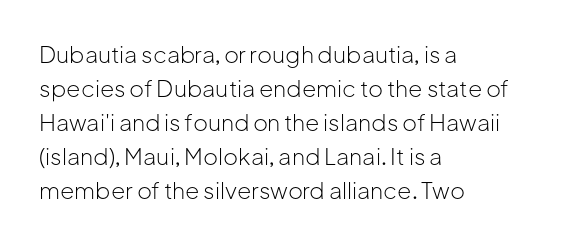
{"italic": "no", "bold": "no", "underline": "no", "align": "left", "line_spacing": "normal", "line_spacing_ratio": 1.48, "letter_spacing": "normal", "letter_spacing_em": 0.0, "glyph_px": 23}
